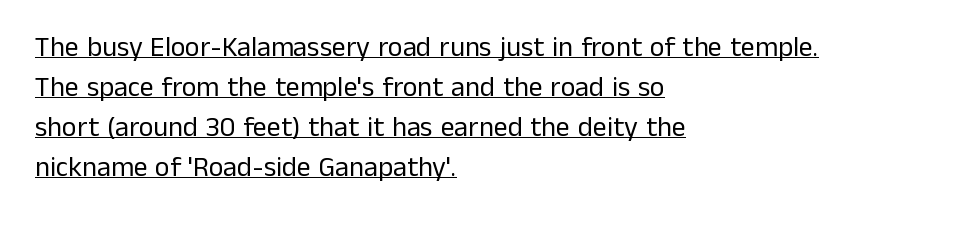
Posture: vertical. Typeset ragged right — the left edge is the straight one. The type family on display is of the sans-serif kind. Is this a fixed-width face? No — the glyphs have proportional, varying widths. Each stroke keeps to a modest, everyday thickness or less. The tracking reads as untouched default to a designer's eye.
